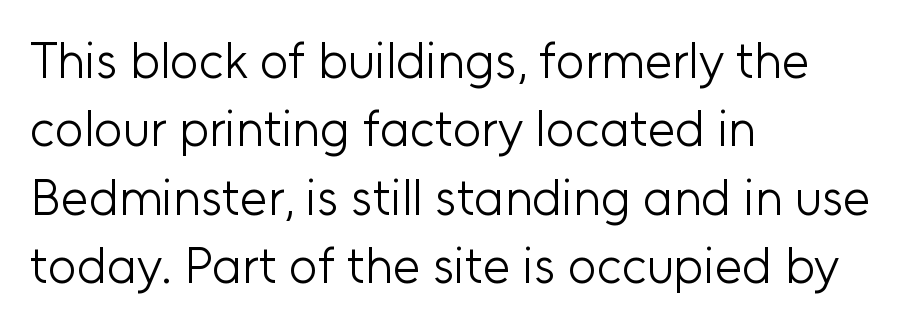
Q: Is the text bold? A: No.
Q: Is the text italic (slanted)? A: No, it is upright.
Q: Is the typeface a serif or a sans-serif typeface? A: Sans-serif.
Q: Is the text underlined? A: No.
Q: How is the paragraph aligned? A: Left-aligned.
Q: Is the spacing between letters normal or unusually wide? A: Normal.
Q: Is the spacing between lines tight, normal or loose? A: Normal.
Q: Width (condensed, normal, or wide)? A: Normal.
Q: Stroke contrast? A: Low.
Q: x-height? A: Medium.
Q: Monospaced? A: No.
